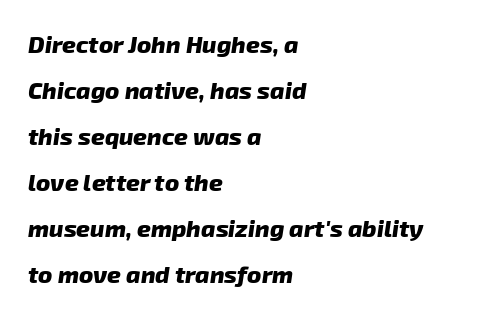
Q: Is the text bold? A: Yes.
Q: Is the text underlined? A: No.
Q: How is the paragraph aligned? A: Left-aligned.
Q: Is the spacing between letters normal or unusually wide? A: Normal.
Q: Is the spacing between lines tight, normal or loose? A: Loose.
